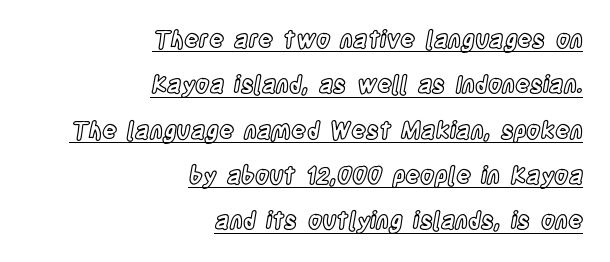
The specimen includes a rule beneath the text block's lines. One glance says open: line gaps are wider than usual. How are the letters spaced? Ordinarily, with no added tracking. Which margin do the lines hug? The right one — the left edge is uneven.
